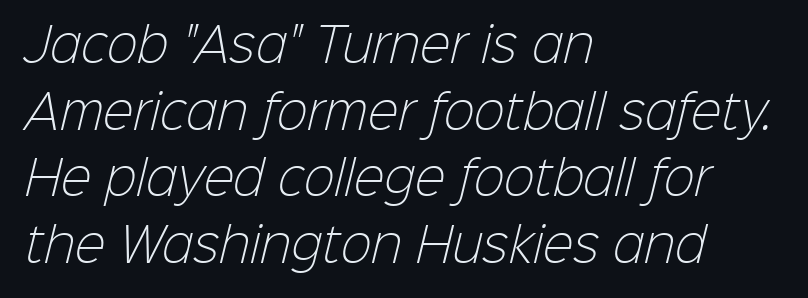
Q: Is the text bold? A: No.
Q: Is the typeface a serif or a sans-serif typeface? A: Sans-serif.
Q: Is the text underlined? A: No.
Q: How is the paragraph aligned? A: Left-aligned.
Q: Is the spacing between letters normal or unusually wide? A: Normal.
Q: Is the spacing between lines tight, normal or loose? A: Normal.
Q: Width (condensed, normal, or wide)? A: Normal.
Q: Stroke contrast? A: Low.
Q: x-height? A: Medium.
Q: Monospaced? A: No.
